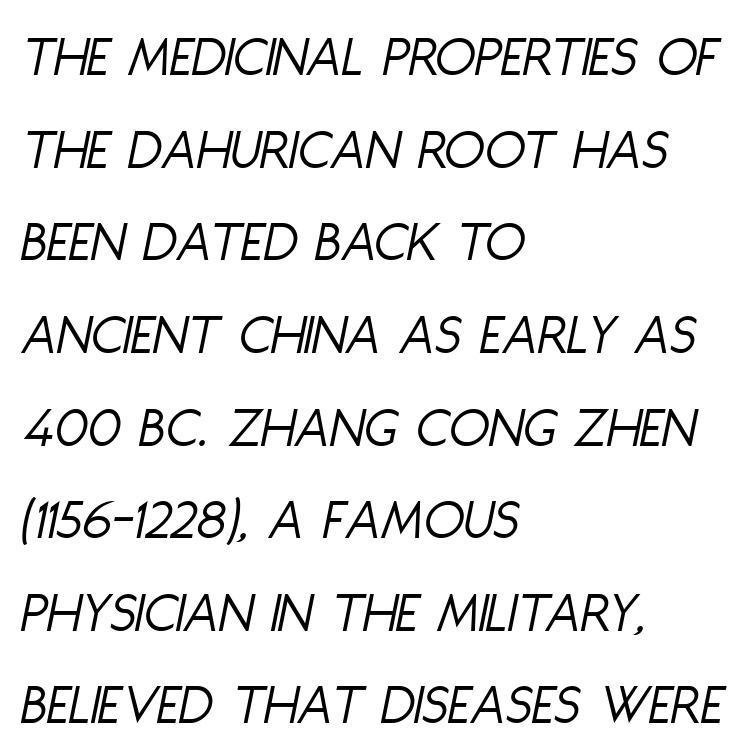
The image shows 59 px light, condensed type, italic (leaning right); set left-aligned, normal line spacing (1.57x), normal letter spacing, not underlined; low stroke contrast and a large x-height.
